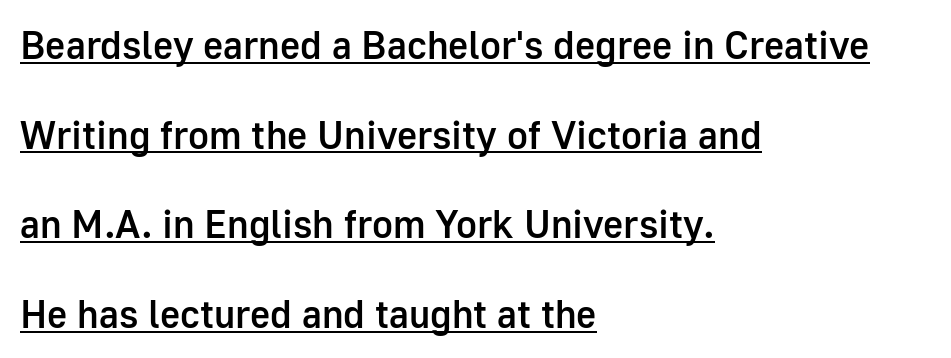
{"serif": "no", "italic": "no", "bold": "semi", "weight": "semibold", "width": "normal", "stroke_contrast": "low", "x_height": "medium", "monospaced": "no", "underline": "yes", "align": "left", "line_spacing": "loose", "line_spacing_ratio": 2.3, "letter_spacing": "normal", "letter_spacing_em": 0.0, "glyph_px": 39}
